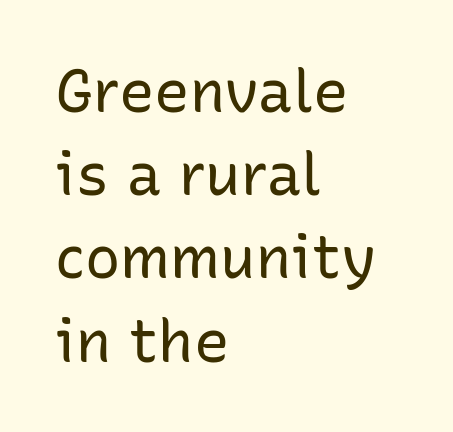
The image shows 59 px regular-weight sans-serif type, upright; set left-aligned, normal line spacing (1.41x), normal letter spacing, not underlined; low stroke contrast and a medium x-height.
